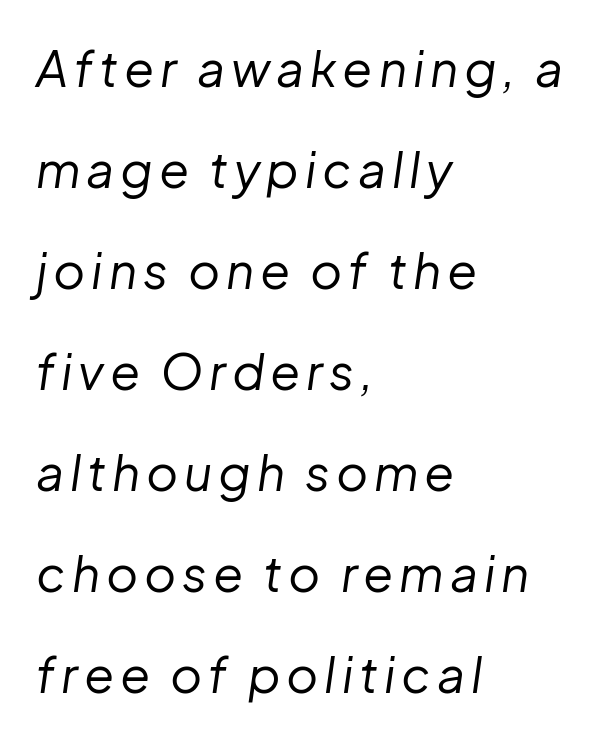
{"italic": "yes", "lean": "right", "slant_degrees": 8, "bold": "no", "weight": "regular", "width": "normal", "stroke_contrast": "low", "x_height": "medium", "monospaced": "no", "underline": "no", "align": "left", "line_spacing": "loose", "line_spacing_ratio": 2.06, "glyph_px": 49}
